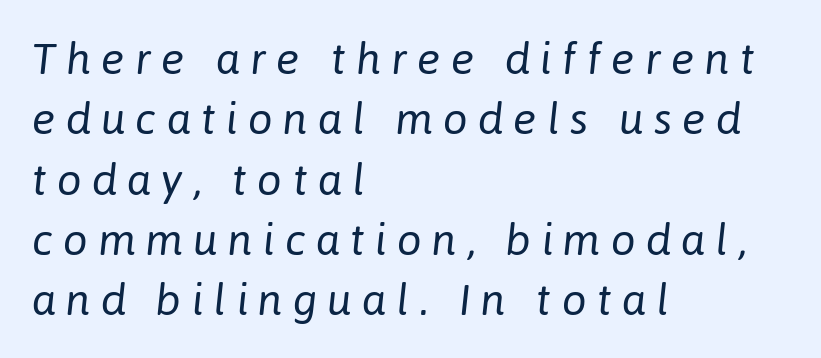
Leftover space on each line is placed entirely after the last word. Letter spacing: wide. Looks like regular typesetting: each glyph gets only the width it needs. Whoever set this chose a conventional vertical rhythm. Compared with ordinary roman type, these characters are visibly tilted.
